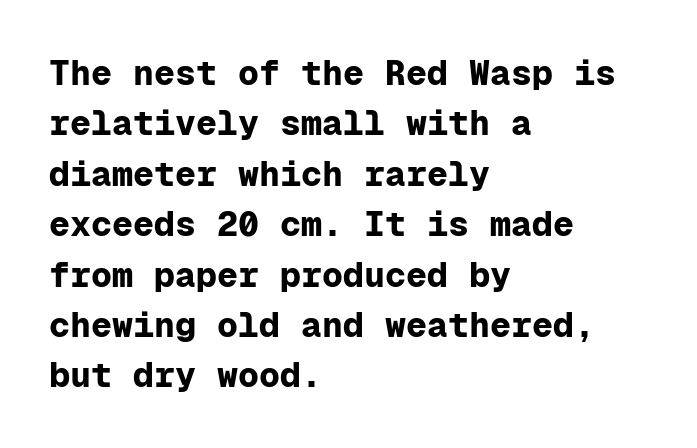
The image shows 35 px bold sans-serif type, upright, monospaced; set left-aligned, normal line spacing (1.44x), normal letter spacing, not underlined; low stroke contrast and a medium x-height.
